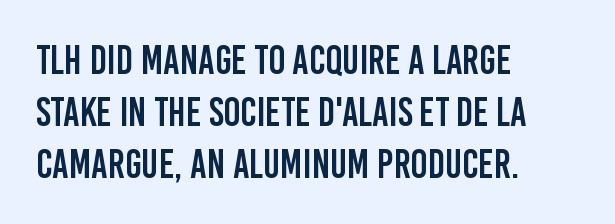
The image shows 40 px condensed sans-serif type, upright; set left-aligned, normal line spacing (1.3x), normal letter spacing, not underlined; low stroke contrast and a large x-height.
